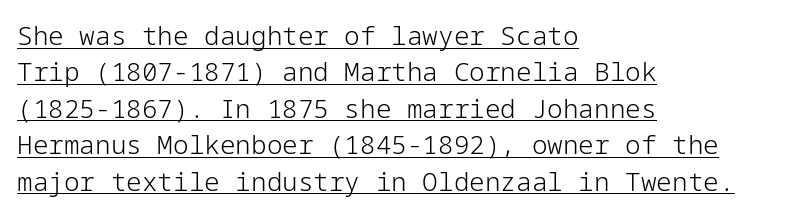
Where is the straight margin? On the left. Rows of type keep a routine distance in the vertical direction. Counters stay open thanks to moderate or lighter strokes. This sample uses an upright cut, with every glyph sitting square on the baseline.
